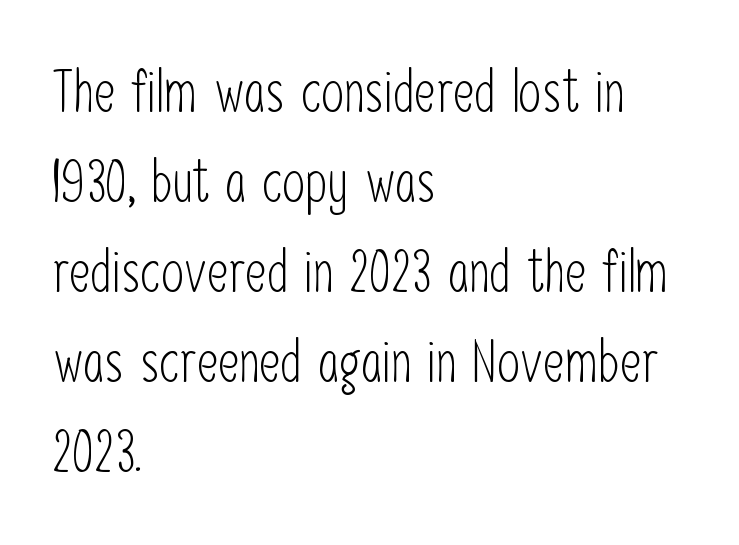
The image shows 58 px light, condensed sans-serif type, upright; set left-aligned, normal line spacing (1.55x), normal letter spacing, not underlined; low stroke contrast and a medium x-height.
